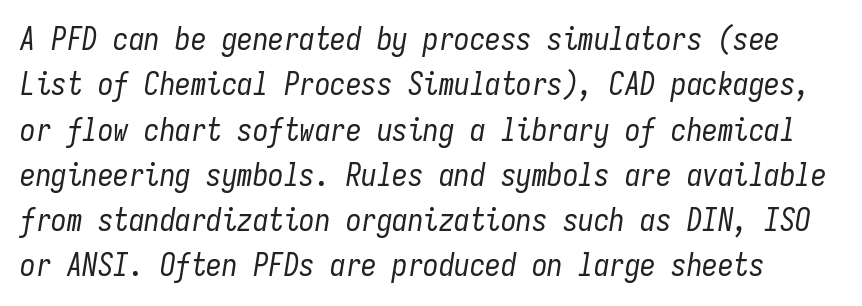
{"italic": "yes", "lean": "right", "slant_degrees": 9, "bold": "no", "weight": "regular", "width": "condensed", "stroke_contrast": "low", "x_height": "medium", "monospaced": "yes", "underline": "no", "line_spacing": "normal", "line_spacing_ratio": 1.46, "letter_spacing": "normal", "letter_spacing_em": 0.0, "glyph_px": 31}
